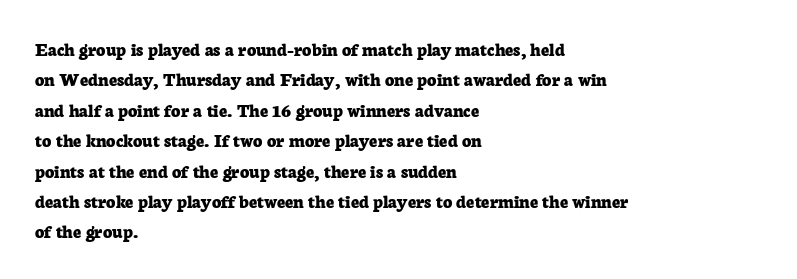
Heavy, bold letterforms. The rendering anchors every line to the left-hand side. The line-height multiplier appears to be the usual default. Style check: upright. There is no visible air inserted between adjacent glyphs. Descenders hang freely into open space.
